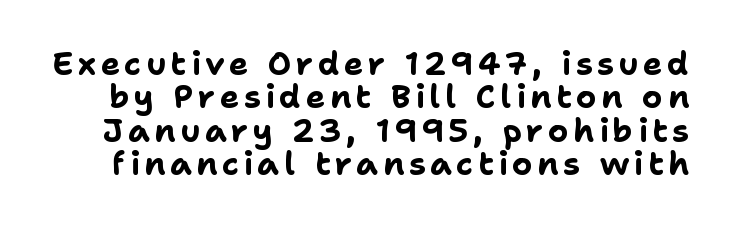
{"serif": "no", "italic": "no", "bold": "yes", "weight": "bold", "width": "normal", "stroke_contrast": "low", "x_height": "medium", "monospaced": "no", "underline": "no", "line_spacing": "tight", "line_spacing_ratio": 1.04, "glyph_px": 32}
